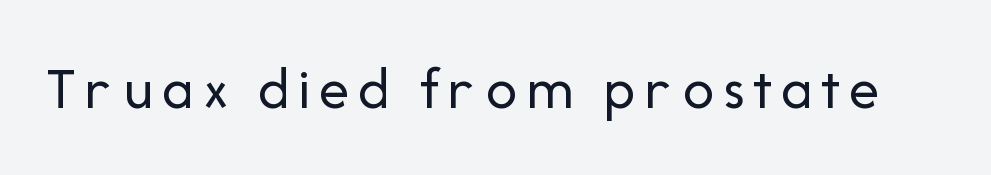
{"serif": "no", "italic": "no", "bold": "no", "weight": "regular", "width": "normal", "stroke_contrast": "low", "x_height": "medium", "monospaced": "no", "underline": "no", "glyph_px": 62}
